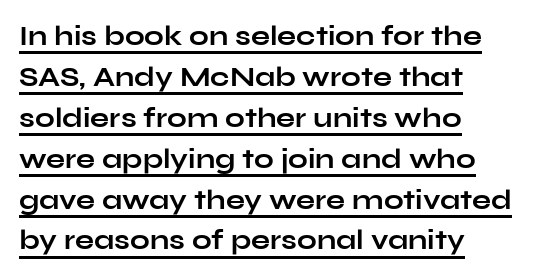
Is the block centered? No — it sits flush against the left margin. Do the letters lean? They stand straight. Decoration check: the copy is underlined. Type style note: lacks serifs. Vertically, the passage feels balanced, rows spaced as you'd expect.
